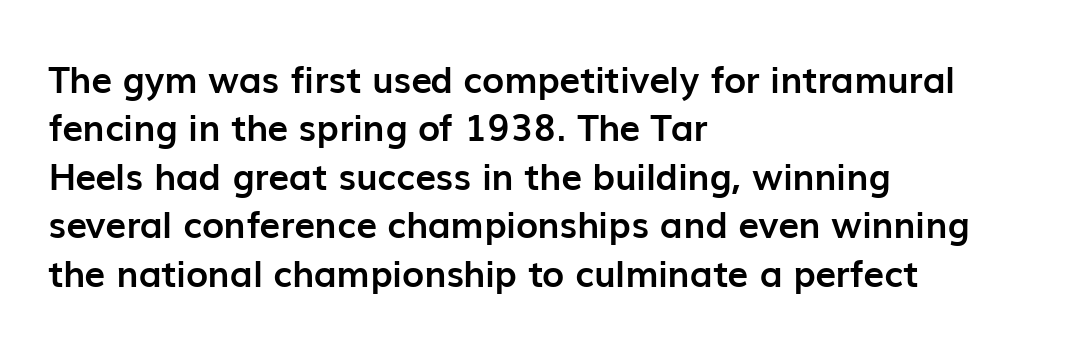
Q: Is the text bold? A: Yes.
Q: Is the text italic (slanted)? A: No, it is upright.
Q: Is the typeface a serif or a sans-serif typeface? A: Sans-serif.
Q: Is the text underlined? A: No.
Q: How is the paragraph aligned? A: Left-aligned.
Q: Is the spacing between letters normal or unusually wide? A: Normal.
Q: Is the spacing between lines tight, normal or loose? A: Normal.
Q: Width (condensed, normal, or wide)? A: Normal.
Q: Stroke contrast? A: Low.
Q: x-height? A: Medium.
Q: Monospaced? A: No.
